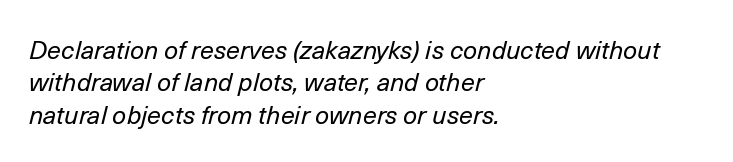
Q: Is the text bold? A: No.
Q: Is the text italic (slanted)? A: Yes, it leans right by about 14 degrees.
Q: Is the text underlined? A: No.
Q: How is the paragraph aligned? A: Left-aligned.
Q: Is the spacing between letters normal or unusually wide? A: Normal.
Q: Is the spacing between lines tight, normal or loose? A: Normal.
